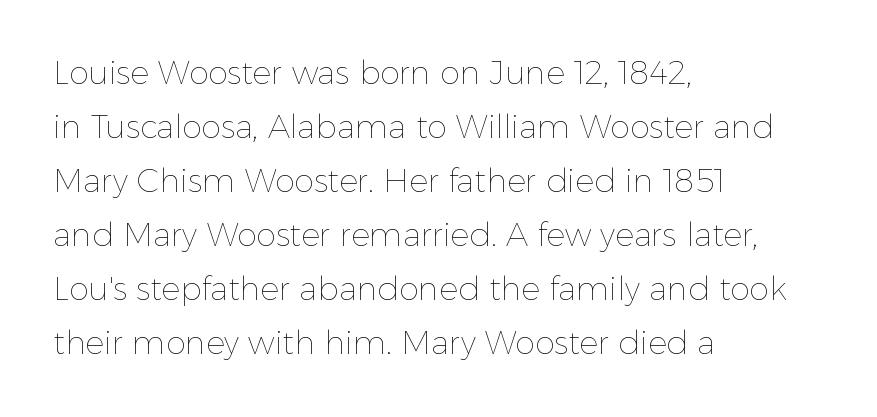
Q: Is the text bold? A: No.
Q: Is the text italic (slanted)? A: No, it is upright.
Q: Is the text underlined? A: No.
Q: How is the paragraph aligned? A: Left-aligned.
Q: Is the spacing between letters normal or unusually wide? A: Normal.
Q: Is the spacing between lines tight, normal or loose? A: Normal.
Q: Width (condensed, normal, or wide)? A: Normal.
Q: x-height? A: Medium.
Q: Monospaced? A: No.
